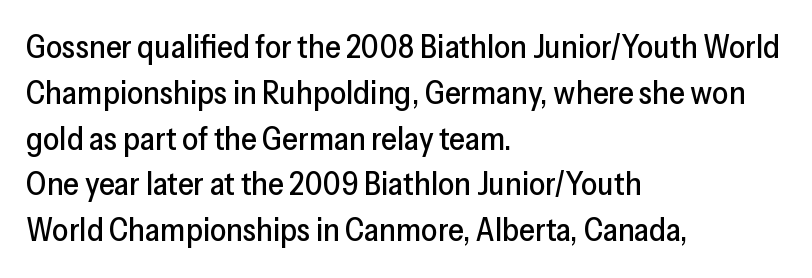
Q: Is the text italic (slanted)? A: No, it is upright.
Q: Is the typeface a serif or a sans-serif typeface? A: Sans-serif.
Q: Is the text underlined? A: No.
Q: How is the paragraph aligned? A: Left-aligned.
Q: Is the spacing between letters normal or unusually wide? A: Normal.
Q: Is the spacing between lines tight, normal or loose? A: Normal.
Q: Width (condensed, normal, or wide)? A: Normal.
Q: Stroke contrast? A: Low.
Q: x-height? A: Medium.
Q: Monospaced? A: No.
